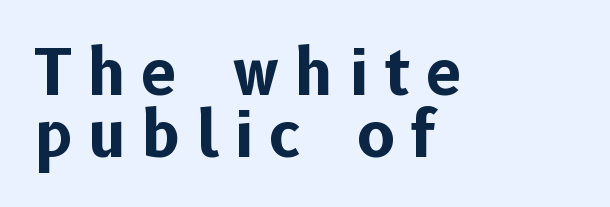
{"serif": "no", "italic": "no", "bold": "yes", "weight": "bold", "width": "normal", "stroke_contrast": "low", "x_height": "medium", "monospaced": "no", "underline": "no", "align": "left", "line_spacing": "tight", "line_spacing_ratio": 0.98, "letter_spacing": "wide", "letter_spacing_em": 0.26, "glyph_px": 63}
